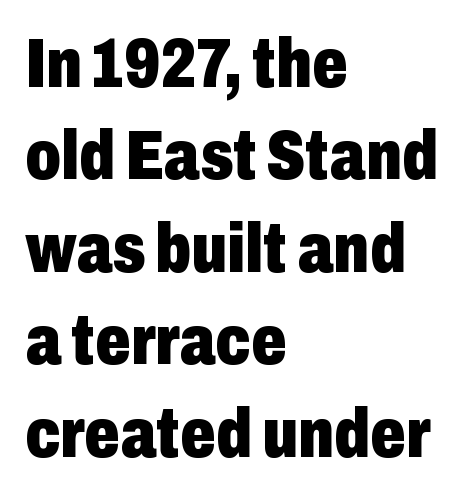
{"serif": "no", "italic": "no", "bold": "yes", "weight": "heavy", "width": "condensed", "stroke_contrast": "low", "x_height": "medium", "monospaced": "no", "underline": "no", "align": "left", "line_spacing": "normal", "line_spacing_ratio": 1.32, "letter_spacing": "normal", "letter_spacing_em": 0.0, "glyph_px": 70}
